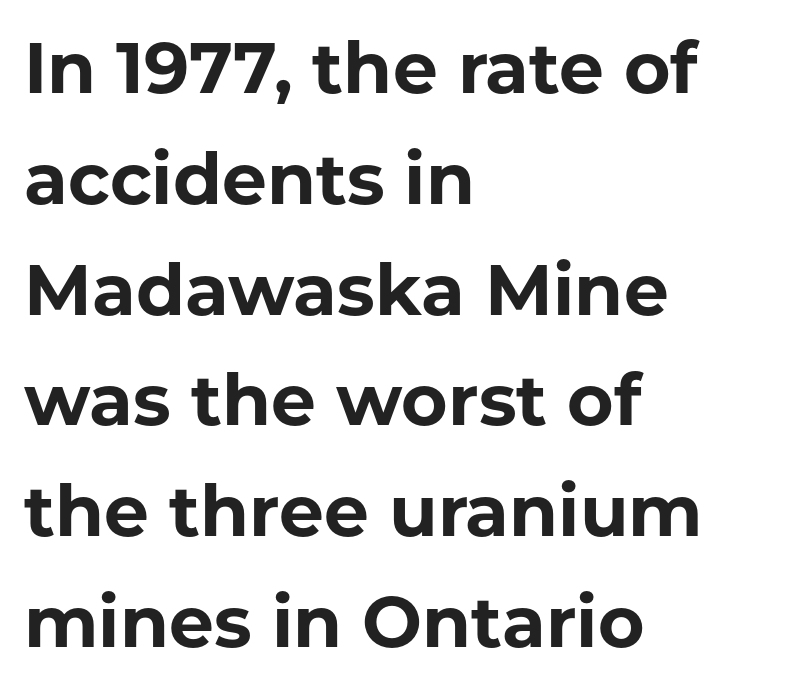
Q: Is the text bold? A: Yes.
Q: Is the text italic (slanted)? A: No, it is upright.
Q: Is the typeface a serif or a sans-serif typeface? A: Sans-serif.
Q: Is the text underlined? A: No.
Q: How is the paragraph aligned? A: Left-aligned.
Q: Is the spacing between letters normal or unusually wide? A: Normal.
Q: Is the spacing between lines tight, normal or loose? A: Normal.
Q: Width (condensed, normal, or wide)? A: Normal.
Q: Stroke contrast? A: Low.
Q: x-height? A: Medium.
Q: Monospaced? A: No.
